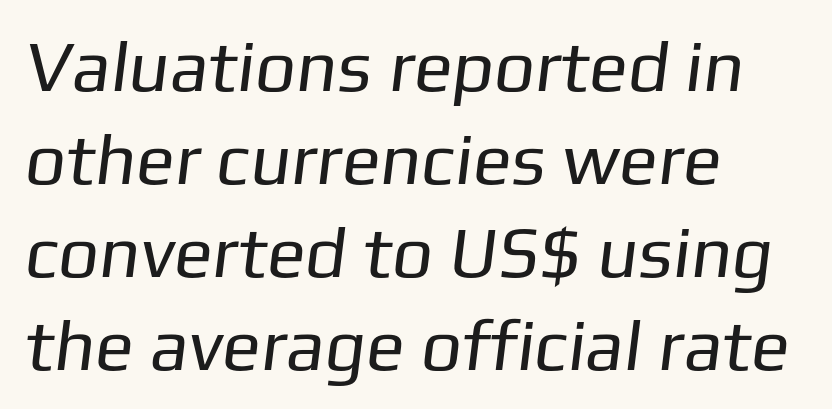
The image shows 72 px regular-weight sans-serif type; set left-aligned, normal line spacing (1.29x), normal letter spacing, not underlined; low stroke contrast and a medium x-height.
